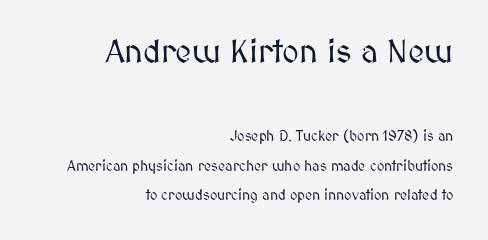
Q: Is the text italic (slanted)? A: No, it is upright.
Q: Is the text underlined? A: No.
Q: How is the paragraph aligned? A: Right-aligned.
Q: Is the spacing between letters normal or unusually wide? A: Normal.
Q: Is the spacing between lines tight, normal or loose? A: Loose.
Q: Which block of text is set in a larger size, the first (top) or the second (bottom)? A: The first (top) one.
Q: Width (condensed, normal, or wide)? A: Normal.
Q: Stroke contrast? A: Medium.
Q: x-height? A: Medium.
Q: Monospaced? A: No.
